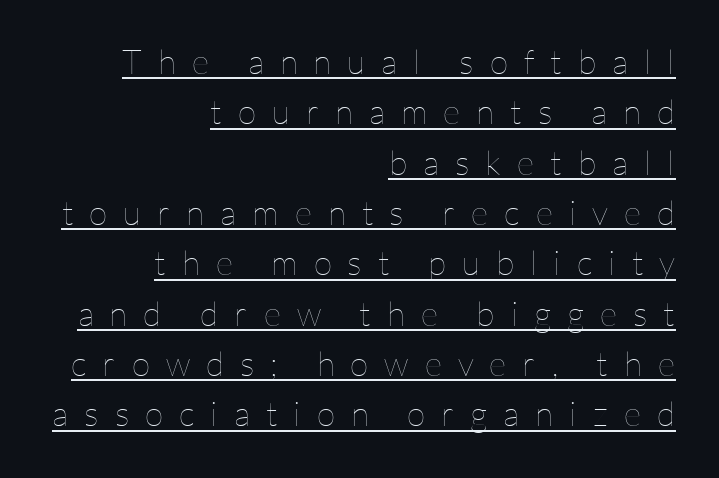
Q: Is the text bold? A: No.
Q: Is the text italic (slanted)? A: No, it is upright.
Q: Is the text underlined? A: Yes.
Q: How is the paragraph aligned? A: Right-aligned.
Q: Is the spacing between letters normal or unusually wide? A: Unusually wide.
Q: Is the spacing between lines tight, normal or loose? A: Normal.
Q: Width (condensed, normal, or wide)? A: Normal.
Q: Stroke contrast? A: Low.
Q: x-height? A: Medium.
Q: Monospaced? A: No.
